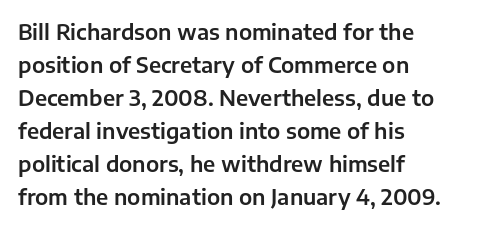
Q: Is the text italic (slanted)? A: No, it is upright.
Q: Is the text underlined? A: No.
Q: How is the paragraph aligned? A: Left-aligned.
Q: Is the spacing between letters normal or unusually wide? A: Normal.
Q: Is the spacing between lines tight, normal or loose? A: Normal.
